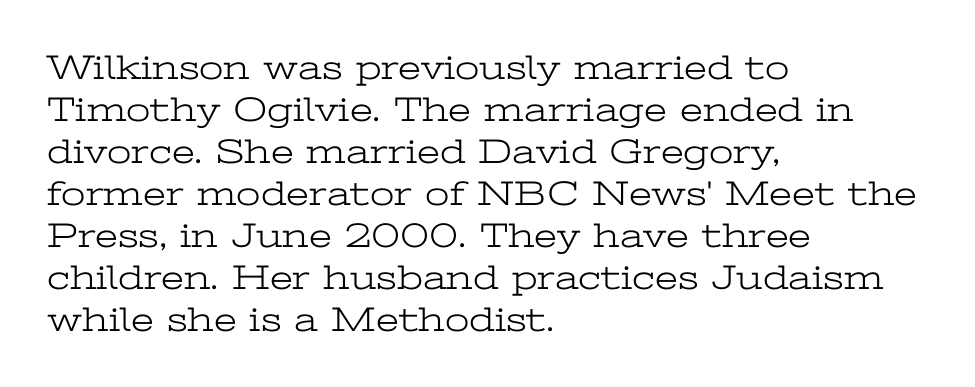
{"serif": "yes", "italic": "no", "bold": "no", "weight": "light", "width": "wide", "stroke_contrast": "low", "x_height": "medium", "monospaced": "no", "underline": "no", "align": "left", "line_spacing_ratio": 1.2, "letter_spacing": "normal", "letter_spacing_em": 0.0, "glyph_px": 35}
